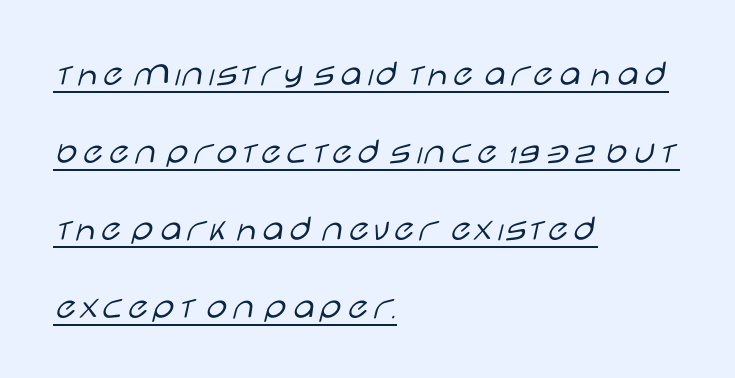
Q: Is the text bold? A: No.
Q: Is the text italic (slanted)? A: Yes.
Q: Is the typeface a serif or a sans-serif typeface? A: Sans-serif.
Q: Is the text underlined? A: Yes.
Q: How is the paragraph aligned? A: Left-aligned.
Q: Is the spacing between letters normal or unusually wide? A: Normal.
Q: Is the spacing between lines tight, normal or loose? A: Loose.
Q: Width (condensed, normal, or wide)? A: Wide.
Q: Stroke contrast? A: Low.
Q: x-height? A: Large.
Q: Monospaced? A: No.
